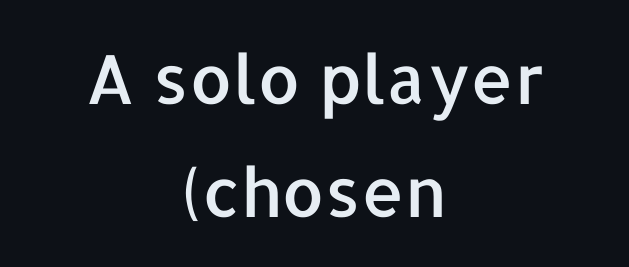
The image shows 68 px sans-serif type, upright; set centered, normal line spacing (1.66x), normal letter spacing, not underlined; low stroke contrast and a medium x-height.
